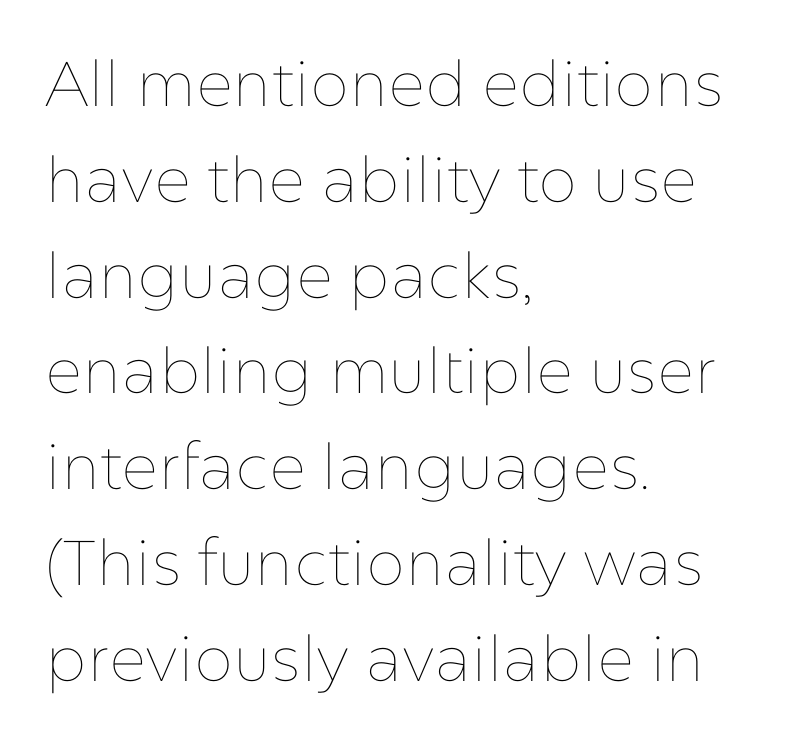
The letters advance in unequal steps, a hallmark of proportional type. Rows of type keep a routine distance in the vertical direction. Caption: multi-line text, flush left, ragged right. Stroke mass is kept to a normal reading level or below. Ordinary non-slanted type is in use.
